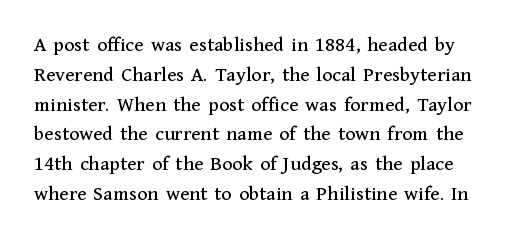
The image shows 21 px text type, upright; set normal line spacing (1.42x), normal letter spacing, not underlined.
